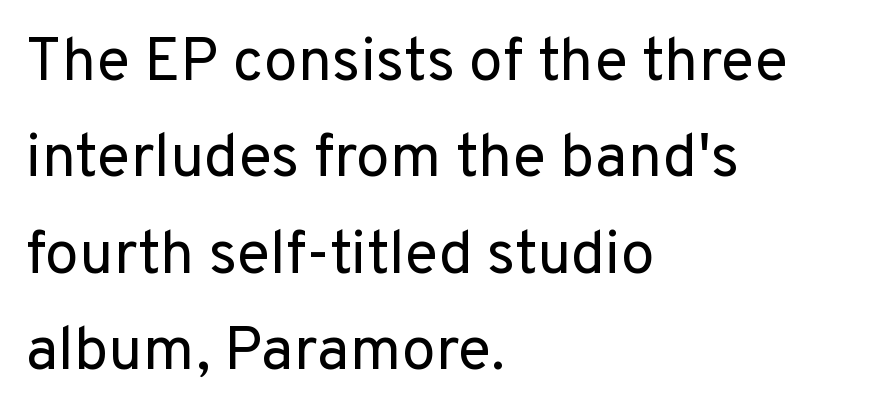
Q: Is the text bold? A: No.
Q: Is the text italic (slanted)? A: No, it is upright.
Q: Is the typeface a serif or a sans-serif typeface? A: Sans-serif.
Q: Is the text underlined? A: No.
Q: How is the paragraph aligned? A: Left-aligned.
Q: Is the spacing between letters normal or unusually wide? A: Normal.
Q: Is the spacing between lines tight, normal or loose? A: Normal.
Q: Width (condensed, normal, or wide)? A: Normal.
Q: Stroke contrast? A: Low.
Q: x-height? A: Medium.
Q: Monospaced? A: No.
